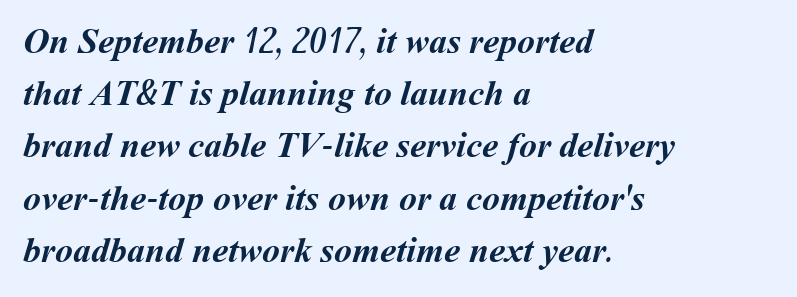
Q: Is the text bold? A: Yes.
Q: Is the text underlined? A: No.
Q: How is the paragraph aligned? A: Left-aligned.
Q: Is the spacing between letters normal or unusually wide? A: Normal.
Q: Is the spacing between lines tight, normal or loose? A: Normal.
Q: Width (condensed, normal, or wide)? A: Normal.
Q: Stroke contrast? A: Medium.
Q: x-height? A: Medium.
Q: Monospaced? A: No.
